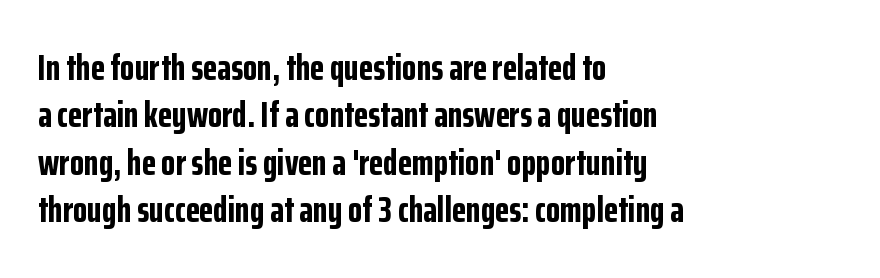
The paragraph has a hard left edge and a soft right edge. Here the designer chose a conventional face with non-uniform glyph widths. The passage shown has conventional tracking throughout. Each new line begins a customary step beneath the previous one.
